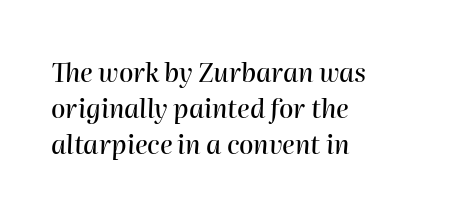
The image shows 26 px text type, italic (leaning right); set left-aligned, normal line spacing (1.38x), normal letter spacing, not underlined.
